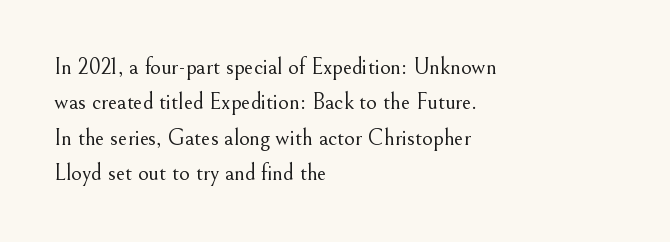
{"italic": "no", "bold": "no", "underline": "no", "align": "left", "line_spacing": "normal", "line_spacing_ratio": 1.54, "letter_spacing": "normal", "letter_spacing_em": 0.0, "glyph_px": 23}
